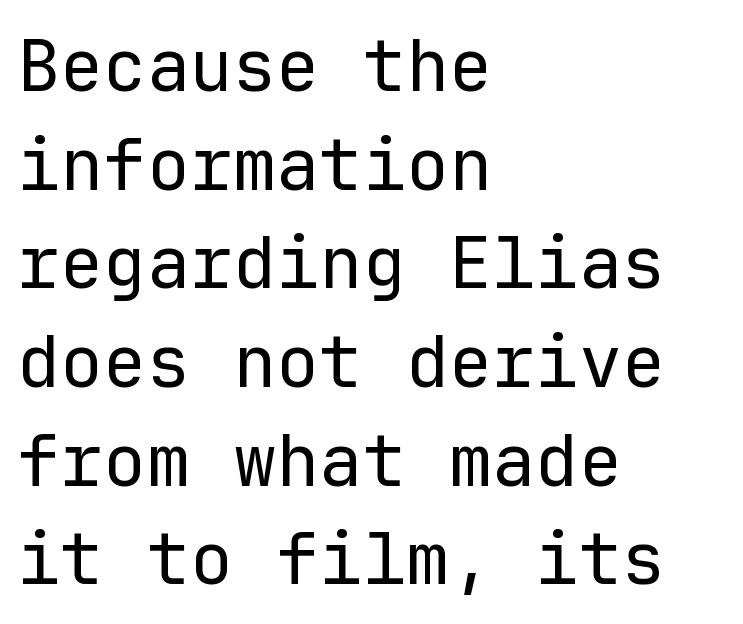
{"serif": "no", "italic": "no", "bold": "no", "weight": "regular", "width": "normal", "stroke_contrast": "low", "x_height": "medium", "monospaced": "yes", "underline": "no", "align": "left", "line_spacing": "normal", "line_spacing_ratio": 1.37, "letter_spacing": "normal", "letter_spacing_em": 0.0, "glyph_px": 72}
